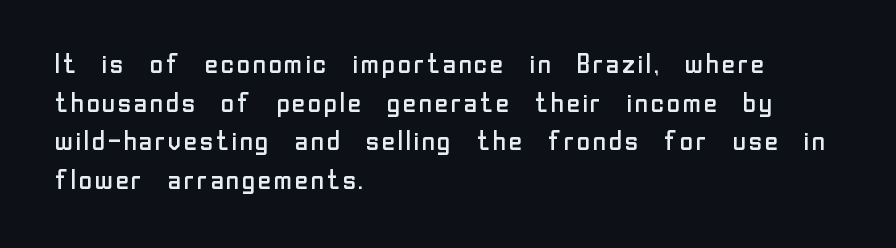
Q: Is the text bold? A: No.
Q: Is the text italic (slanted)? A: No, it is upright.
Q: Is the text underlined? A: No.
Q: How is the paragraph aligned? A: Left-aligned.
Q: Is the spacing between letters normal or unusually wide? A: Normal.
Q: Is the spacing between lines tight, normal or loose? A: Normal.
